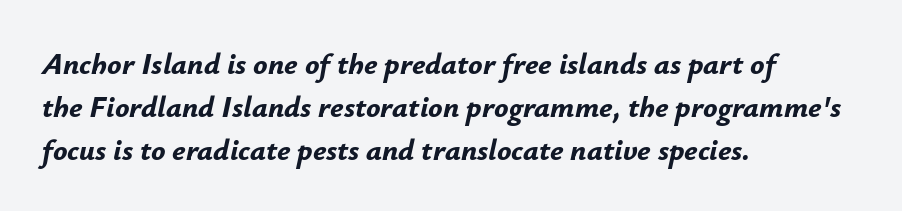
{"italic": "yes", "lean": "right", "slant_degrees": 12, "bold": "yes", "weight": "bold", "width": "normal", "stroke_contrast": "low", "x_height": "small", "monospaced": "no", "underline": "no", "align": "left", "line_spacing": "normal", "line_spacing_ratio": 1.43, "letter_spacing": "normal", "letter_spacing_em": 0.0, "glyph_px": 30}
